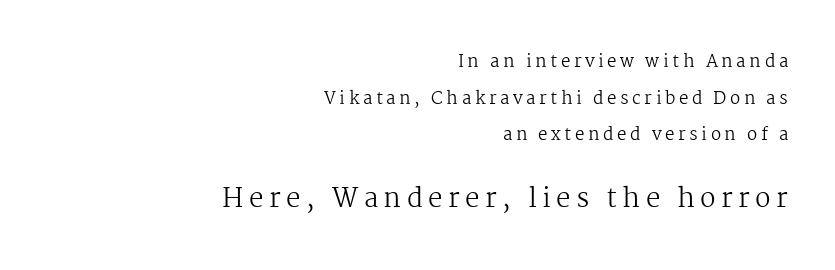
The image shows 26 px text type, upright; set right-aligned, loose line spacing (2.15x), unusually wide letter spacing (+0.21 em), not underlined; the second (bottom) block is 1.53x larger.
